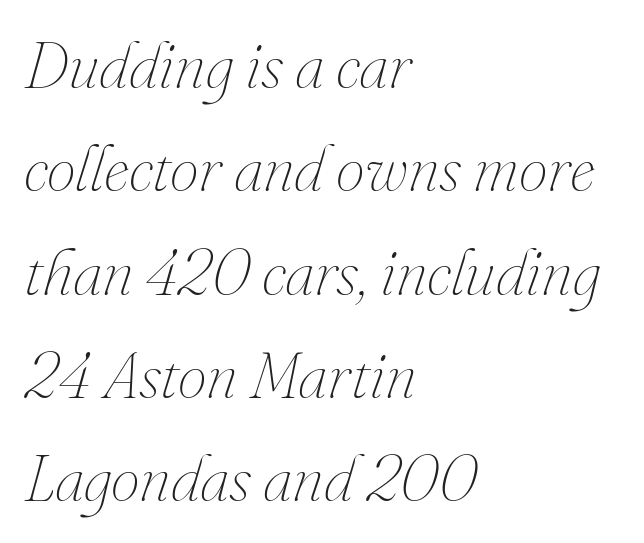
{"italic": "yes", "lean": "right", "slant_degrees": 16, "bold": "no", "weight": "thin", "width": "normal", "stroke_contrast": "medium", "x_height": "small", "monospaced": "no", "underline": "no", "align": "left", "line_spacing": "normal", "line_spacing_ratio": 1.59, "letter_spacing": "normal", "letter_spacing_em": 0.0, "glyph_px": 65}
